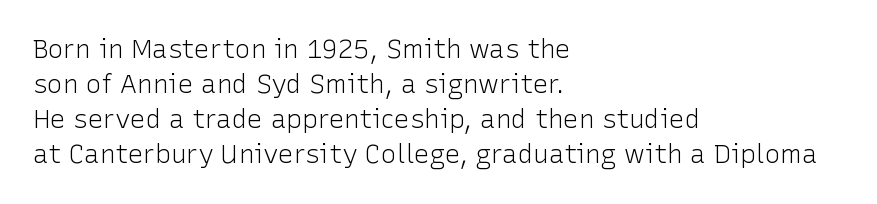
The image shows 26 px text type, upright; set left-aligned, normal line spacing (1.35x), normal letter spacing, not underlined.
